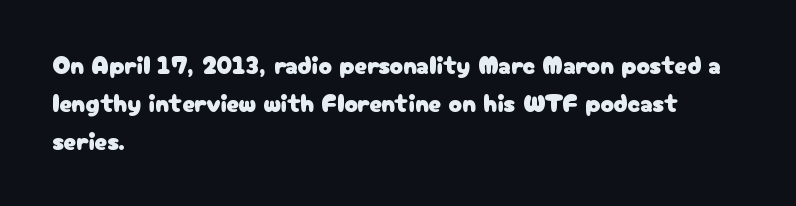
Q: Is the text italic (slanted)? A: No, it is upright.
Q: Is the text underlined? A: No.
Q: How is the paragraph aligned? A: Left-aligned.
Q: Is the spacing between letters normal or unusually wide? A: Normal.
Q: Is the spacing between lines tight, normal or loose? A: Normal.
